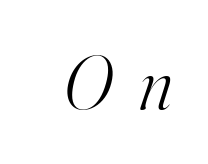
{"serif": "yes", "italic": "yes", "lean": "right", "slant_degrees": 16, "bold": "no", "weight": "light", "width": "normal", "stroke_contrast": "high", "x_height": "small", "monospaced": "no", "underline": "no", "letter_spacing": "wide", "letter_spacing_em": 0.36, "glyph_px": 75}
